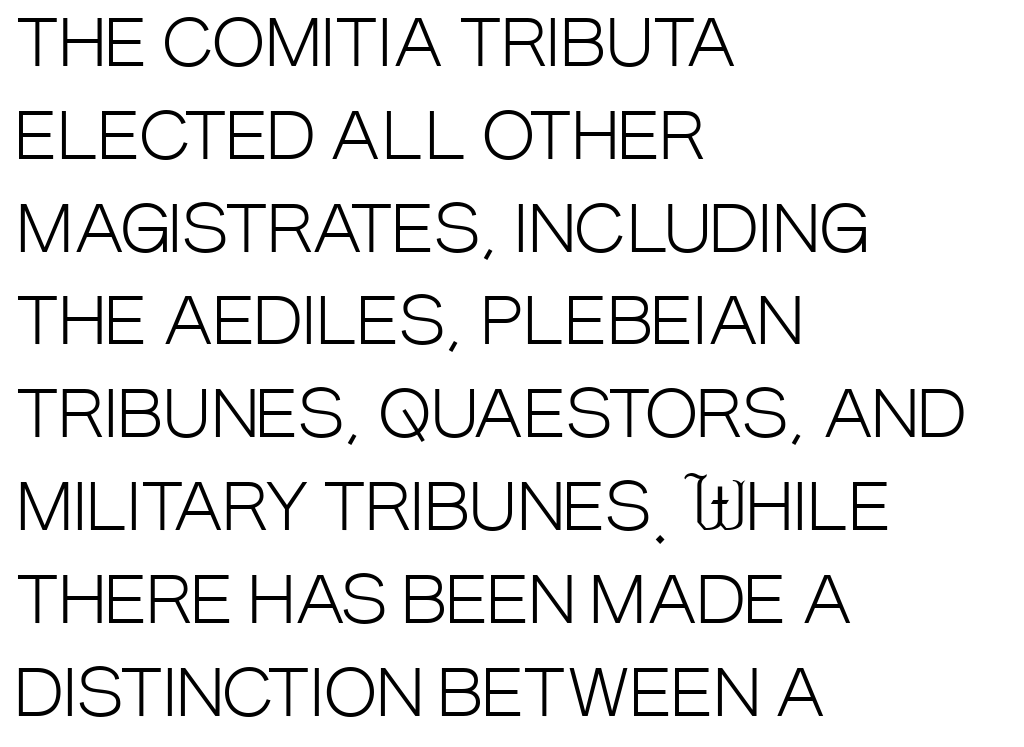
The image shows 64 px light, condensed sans-serif type, upright; set left-aligned, normal line spacing (1.45x), normal letter spacing, not underlined; low stroke contrast and a large x-height.
